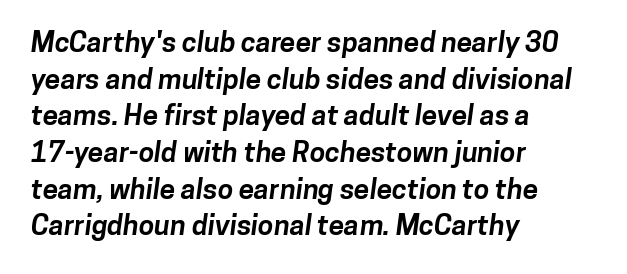
Q: Is the text bold? A: Yes.
Q: Is the typeface a serif or a sans-serif typeface? A: Sans-serif.
Q: Is the text underlined? A: No.
Q: How is the paragraph aligned? A: Left-aligned.
Q: Is the spacing between letters normal or unusually wide? A: Normal.
Q: Is the spacing between lines tight, normal or loose? A: Normal.
Q: Width (condensed, normal, or wide)? A: Normal.
Q: Stroke contrast? A: Low.
Q: x-height? A: Medium.
Q: Monospaced? A: No.
